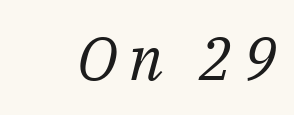
Q: Is the text bold? A: No.
Q: Is the text italic (slanted)? A: Yes, it leans right by about 14 degrees.
Q: Is the typeface a serif or a sans-serif typeface? A: Serif.
Q: Is the text underlined? A: No.
Q: Width (condensed, normal, or wide)? A: Normal.
Q: Stroke contrast? A: Medium.
Q: x-height? A: Medium.
Q: Monospaced? A: No.
